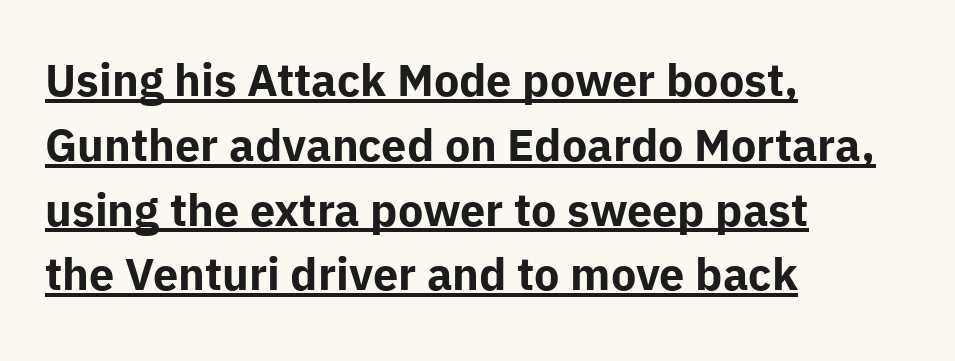
The image shows 45 px bold sans-serif type, upright; set left-aligned, normal line spacing (1.44x), normal letter spacing, underlined; low stroke contrast and a medium x-height.
